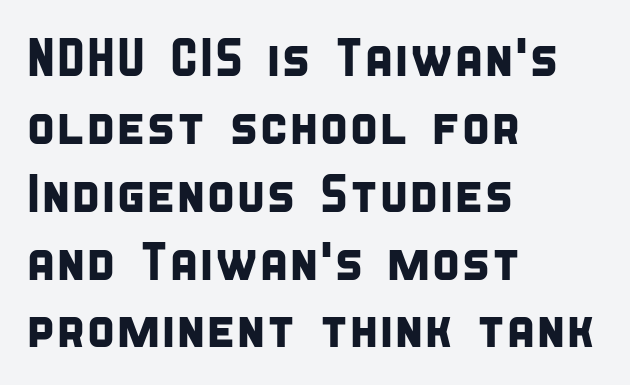
Q: Is the typeface a serif or a sans-serif typeface? A: Sans-serif.
Q: Is the text underlined? A: No.
Q: How is the paragraph aligned? A: Left-aligned.
Q: Is the spacing between letters normal or unusually wide? A: Normal.
Q: Is the spacing between lines tight, normal or loose? A: Normal.
Q: Width (condensed, normal, or wide)? A: Condensed.
Q: Stroke contrast? A: Low.
Q: x-height? A: Large.
Q: Monospaced? A: No.
